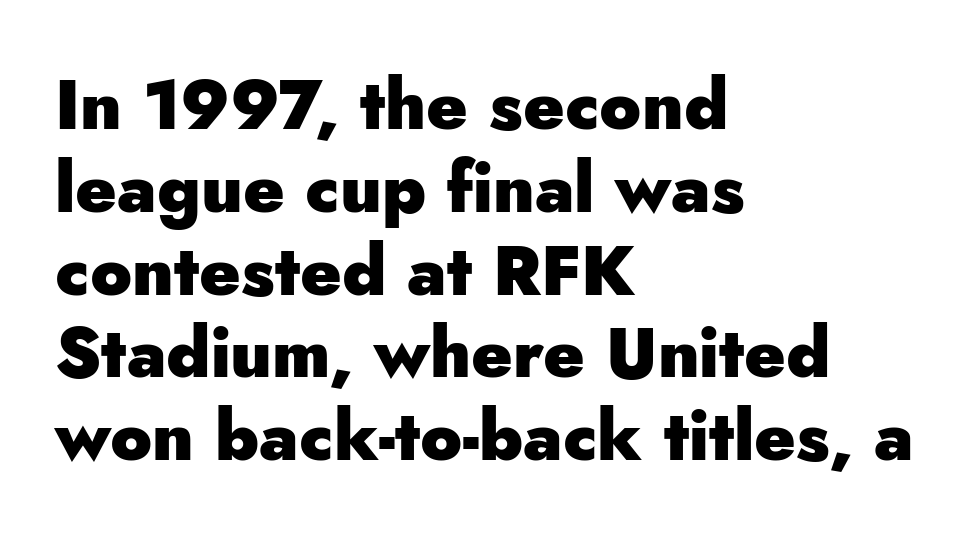
One-word summary of the alignment: left. You'd pick this weight for a headline — it's a proper bold. The rendering uses natural spacing where letterforms have individual widths. Honestly, the letter spacing is just normal — you wouldn't notice it.
